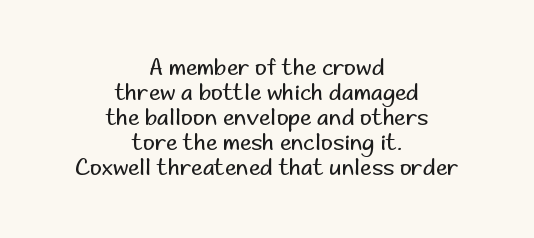
The image shows 23 px text type, upright; set centered, tight line spacing (1.09x), normal letter spacing, not underlined.
